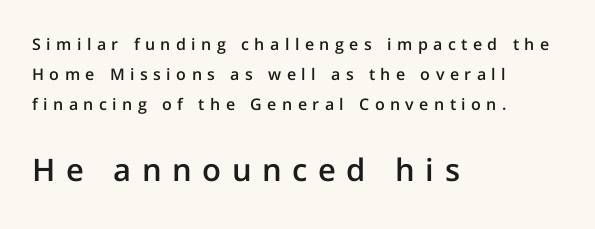
The specimen reads as upright at a glance. Semibold letterforms, between regular and bold. Font category for this specimen: sans-serif. This layout puts the modest block above and the oversized block below.
